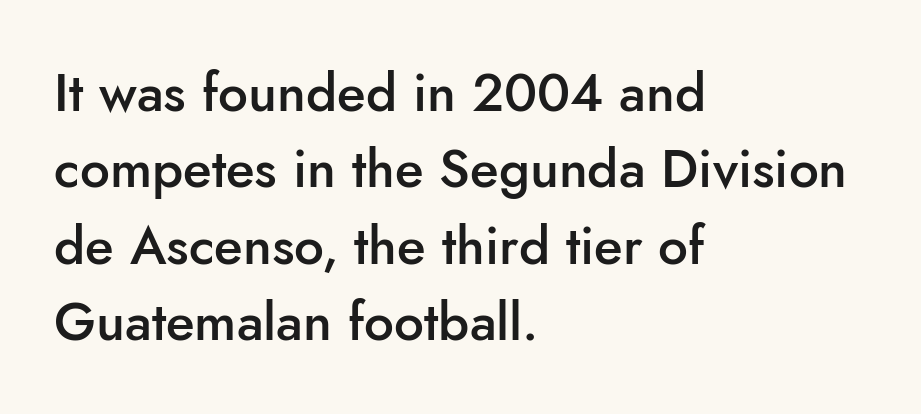
Beneath every word, the page is bare. A sans-serif font was chosen for this passage. Compared with typical paragraphs, the rows here are spaced about the same. Each letter keeps its own natural width here, so spacing adapts to shape.
